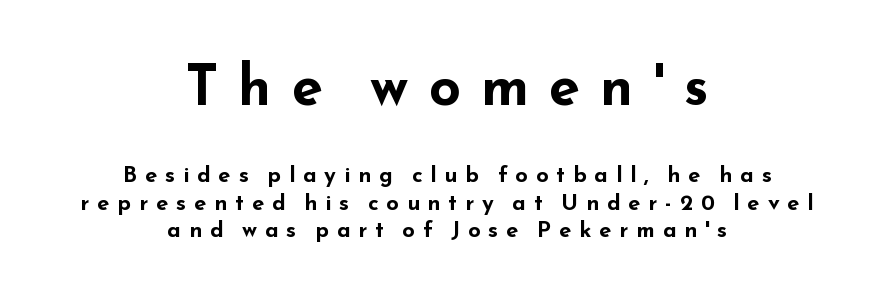
Q: Is the text bold? A: Yes.
Q: Is the text italic (slanted)? A: No, it is upright.
Q: Is the typeface a serif or a sans-serif typeface? A: Sans-serif.
Q: Is the text underlined? A: No.
Q: How is the paragraph aligned? A: Centered.
Q: Is the spacing between letters normal or unusually wide? A: Unusually wide.
Q: Which block of text is set in a larger size, the first (top) or the second (bottom)? A: The first (top) one.
Q: Width (condensed, normal, or wide)? A: Wide.
Q: Stroke contrast? A: Low.
Q: x-height? A: Small.
Q: Monospaced? A: No.
